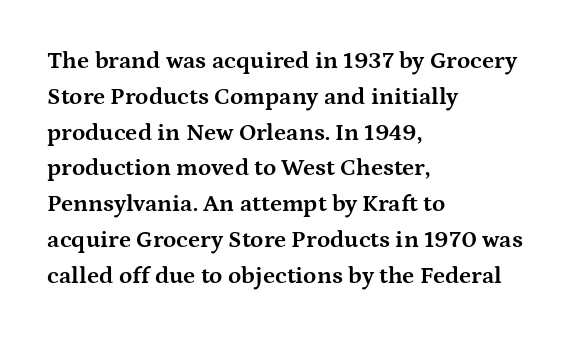
{"italic": "no", "bold": "yes", "underline": "no", "align": "left", "line_spacing": "normal", "line_spacing_ratio": 1.49, "letter_spacing": "normal", "letter_spacing_em": 0.0, "glyph_px": 24}
